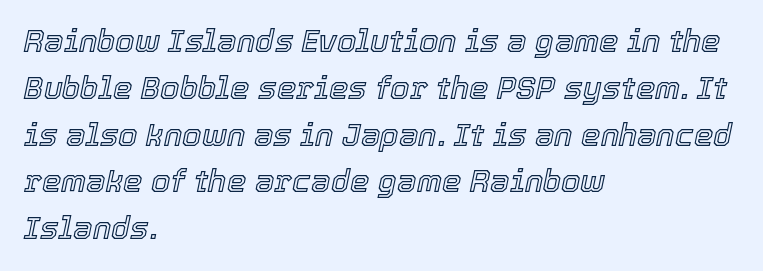
Q: Is the text italic (slanted)? A: Yes, it leans right by about 12 degrees.
Q: Is the text underlined? A: No.
Q: How is the paragraph aligned? A: Left-aligned.
Q: Is the spacing between letters normal or unusually wide? A: Normal.
Q: Is the spacing between lines tight, normal or loose? A: Normal.
Q: Width (condensed, normal, or wide)? A: Normal.
Q: x-height? A: Medium.
Q: Monospaced? A: No.
